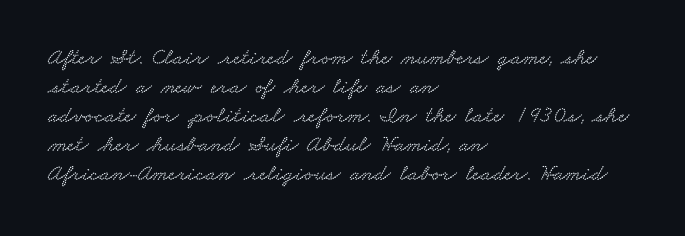
{"underline": "no", "align": "left", "line_spacing": "normal", "line_spacing_ratio": 1.26, "letter_spacing": "normal", "letter_spacing_em": 0.0, "glyph_px": 23}
